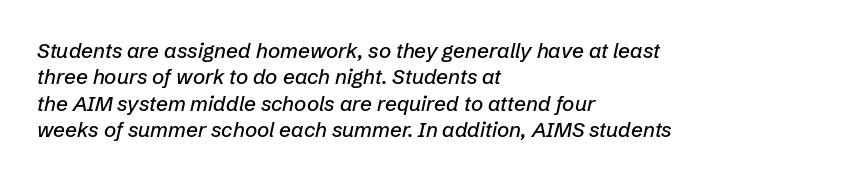
Q: Is the text italic (slanted)? A: Yes, it leans right by about 12 degrees.
Q: Is the text underlined? A: No.
Q: How is the paragraph aligned? A: Left-aligned.
Q: Is the spacing between letters normal or unusually wide? A: Normal.
Q: Is the spacing between lines tight, normal or loose? A: Normal.
